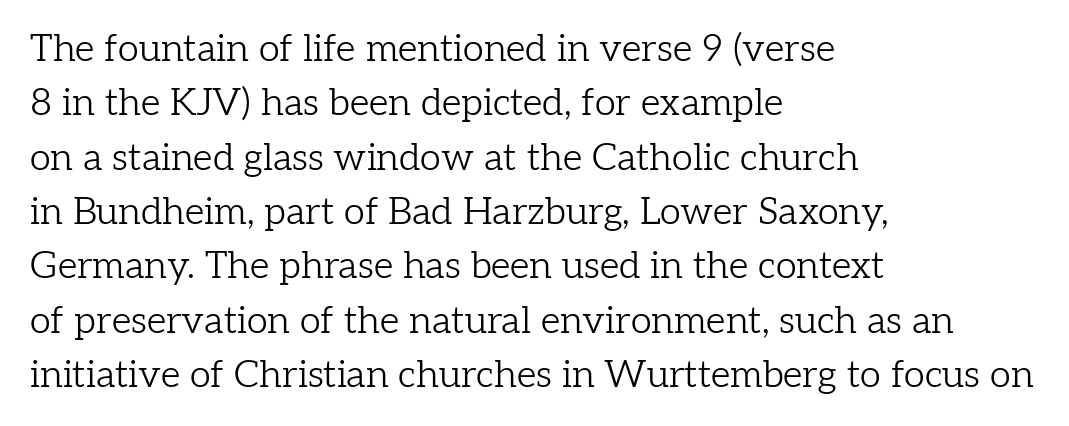
The image shows 38 px light serif type, upright; set left-aligned, normal line spacing (1.43x), normal letter spacing, not underlined; low stroke contrast and a medium x-height.
